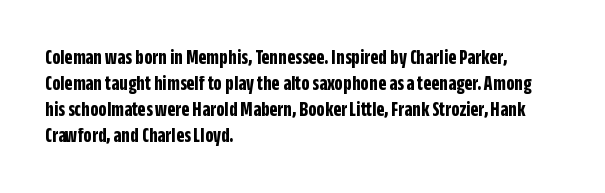
The strokes are fattened all the way to bold. Visually the block forms a straight wall on the left and a jagged coastline on the right. A typesetter would mark this as roman, not italic. The words here are not underlined.
